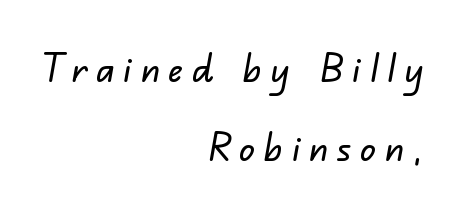
The image shows 39 px sans-serif type; set right-aligned, loose line spacing (2.02x), unusually wide letter spacing (+0.23 em), not underlined; low stroke contrast and a small x-height.
